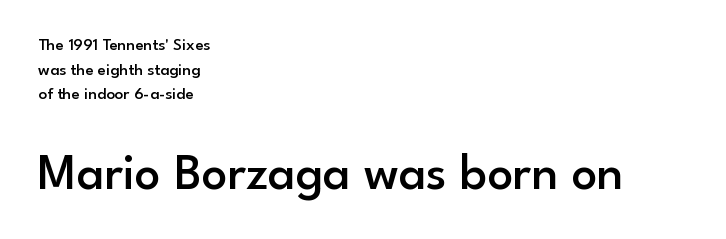
The image shows 51 px semibold sans-serif type, upright; set left-aligned, normal line spacing (1.45x), normal letter spacing, not underlined; the second (bottom) block is 3.0x larger; low stroke contrast and a small x-height.
